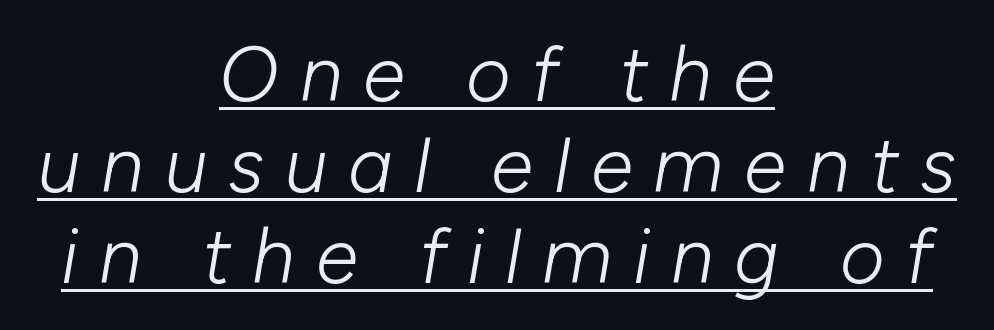
{"italic": "yes", "lean": "right", "slant_degrees": 10, "bold": "no", "weight": "light", "width": "normal", "stroke_contrast": "low", "x_height": "medium", "monospaced": "no", "underline": "yes", "align": "center", "line_spacing_ratio": 1.18, "letter_spacing": "wide", "letter_spacing_em": 0.27, "glyph_px": 77}
